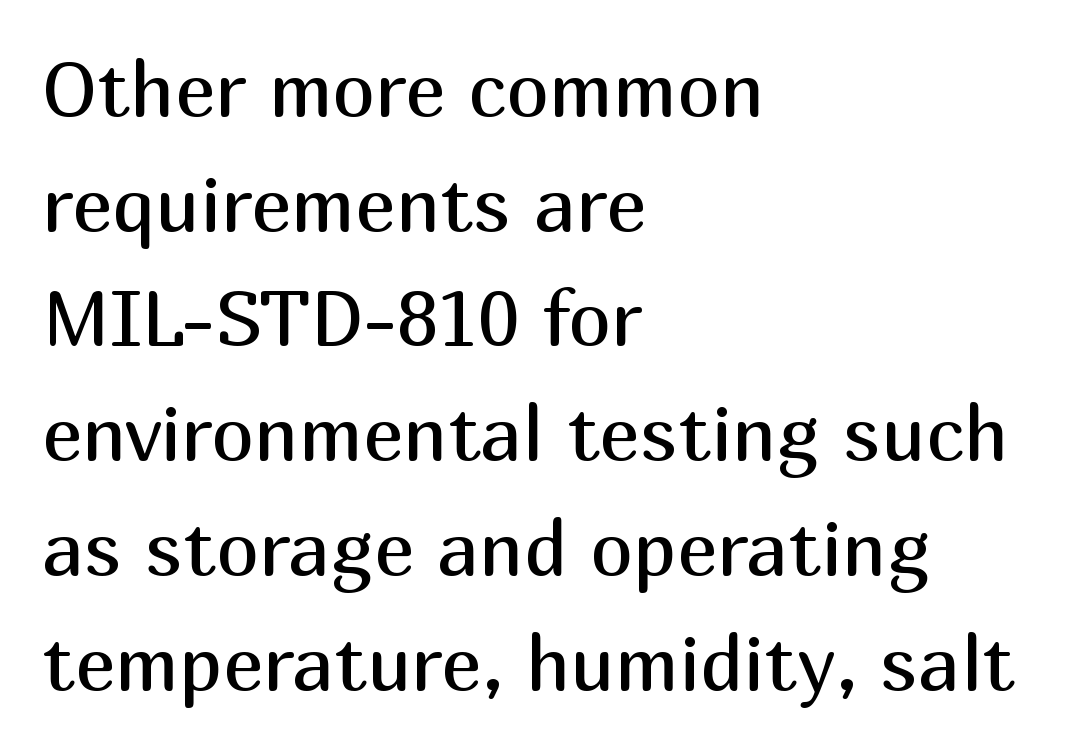
Q: Is the text bold? A: No.
Q: Is the text italic (slanted)? A: No, it is upright.
Q: Is the typeface a serif or a sans-serif typeface? A: Sans-serif.
Q: Is the text underlined? A: No.
Q: How is the paragraph aligned? A: Left-aligned.
Q: Is the spacing between letters normal or unusually wide? A: Normal.
Q: Is the spacing between lines tight, normal or loose? A: Normal.
Q: Width (condensed, normal, or wide)? A: Normal.
Q: Stroke contrast? A: Medium.
Q: x-height? A: Medium.
Q: Monospaced? A: No.
